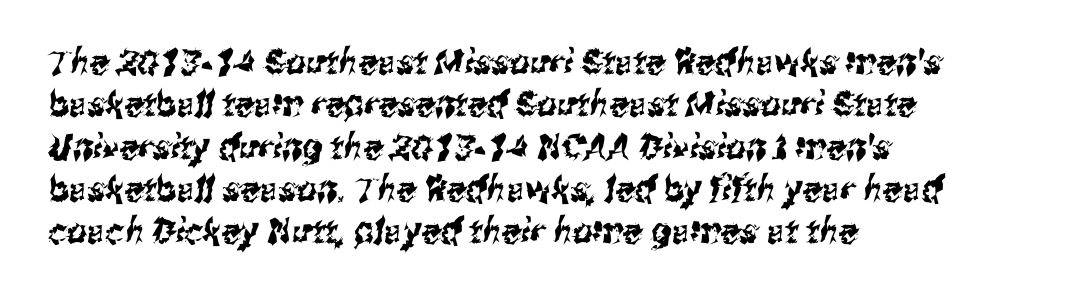
Q: Is the typeface a serif or a sans-serif typeface? A: Sans-serif.
Q: Is the text underlined? A: No.
Q: How is the paragraph aligned? A: Left-aligned.
Q: Is the spacing between letters normal or unusually wide? A: Normal.
Q: Width (condensed, normal, or wide)? A: Condensed.
Q: Stroke contrast? A: Medium.
Q: x-height? A: Medium.
Q: Monospaced? A: No.
